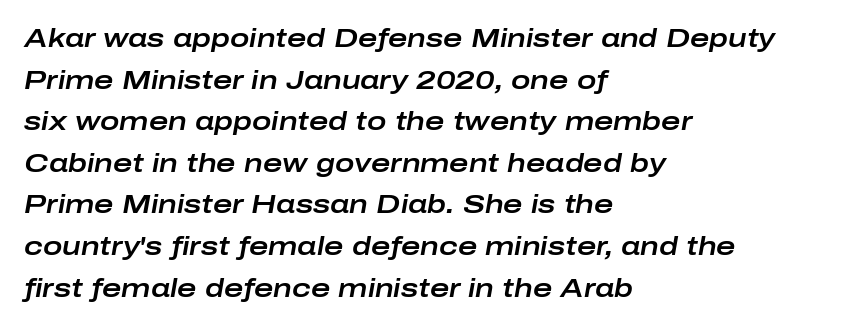
{"italic": "yes", "lean": "right", "slant_degrees": 10, "underline": "no", "align": "left", "line_spacing": "normal", "line_spacing_ratio": 1.6, "letter_spacing": "normal", "letter_spacing_em": 0.0, "glyph_px": 26}
